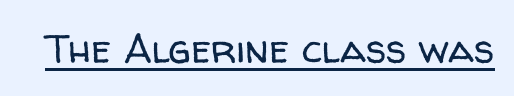
Nobody touched the tracking dial on this one. The axis of the letterforms is exactly vertical. This sample uses a sans-serif face. A baseline rule has been typeset under these characters. A typesetter would call this proportional, since set widths differ per character. The typesetting does not lean heavy: it is not bold.
